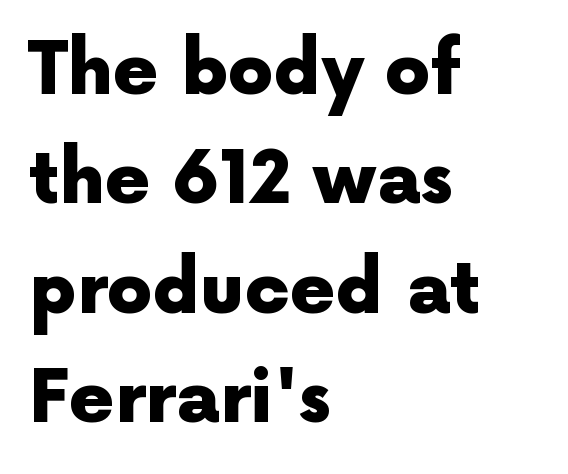
A student would call this left alignment; a typographer would say flush left, rag right. The tracking reads as untouched default to a designer's eye. Each glyph is drawn with heavy, bold strokes. The space directly below the letters is spotless. Does the lettering tilt? It doesn't — this is upright.
